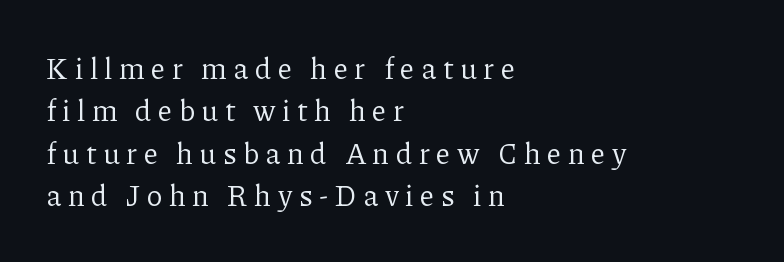
Q: Is the text bold? A: No.
Q: Is the text italic (slanted)? A: No, it is upright.
Q: Is the typeface a serif or a sans-serif typeface? A: Serif.
Q: Is the text underlined? A: No.
Q: How is the paragraph aligned? A: Left-aligned.
Q: Is the spacing between letters normal or unusually wide? A: Unusually wide.
Q: Is the spacing between lines tight, normal or loose? A: Normal.
Q: Width (condensed, normal, or wide)? A: Normal.
Q: Stroke contrast? A: Low.
Q: x-height? A: Medium.
Q: Monospaced? A: No.
